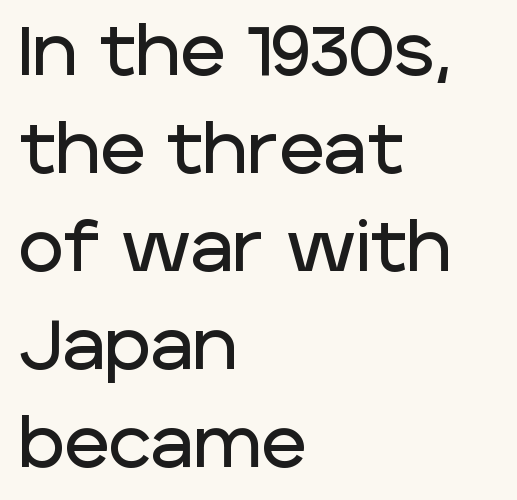
{"serif": "no", "italic": "no", "width": "normal", "stroke_contrast": "low", "x_height": "large", "monospaced": "no", "underline": "no", "align": "left", "line_spacing": "normal", "line_spacing_ratio": 1.42, "letter_spacing": "normal", "letter_spacing_em": 0.0, "glyph_px": 69}
